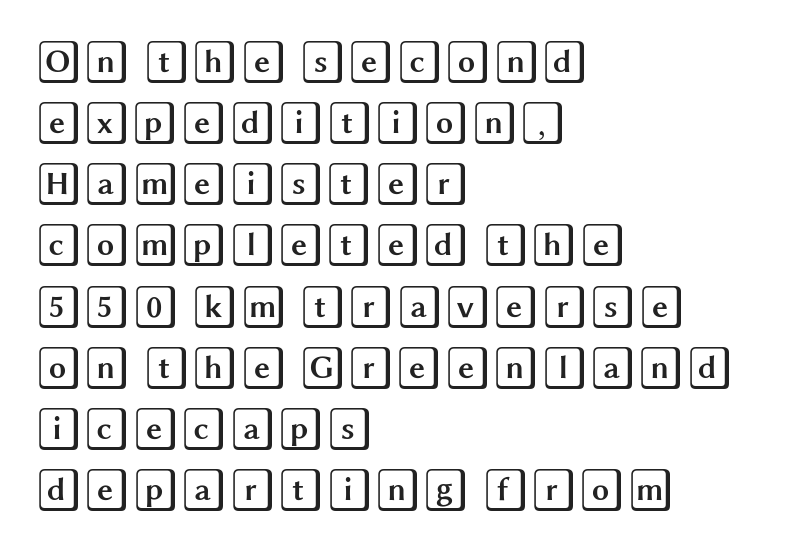
Q: Is the text italic (slanted)? A: No, it is upright.
Q: Is the text underlined? A: No.
Q: How is the paragraph aligned? A: Left-aligned.
Q: Is the spacing between letters normal or unusually wide? A: Normal.
Q: Is the spacing between lines tight, normal or loose? A: Normal.
Q: Width (condensed, normal, or wide)? A: Wide.
Q: x-height? A: Large.
